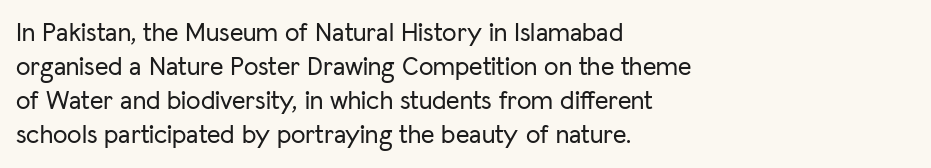
Q: Is the text italic (slanted)? A: No, it is upright.
Q: Is the text underlined? A: No.
Q: How is the paragraph aligned? A: Left-aligned.
Q: Is the spacing between letters normal or unusually wide? A: Normal.
Q: Is the spacing between lines tight, normal or loose? A: Normal.
